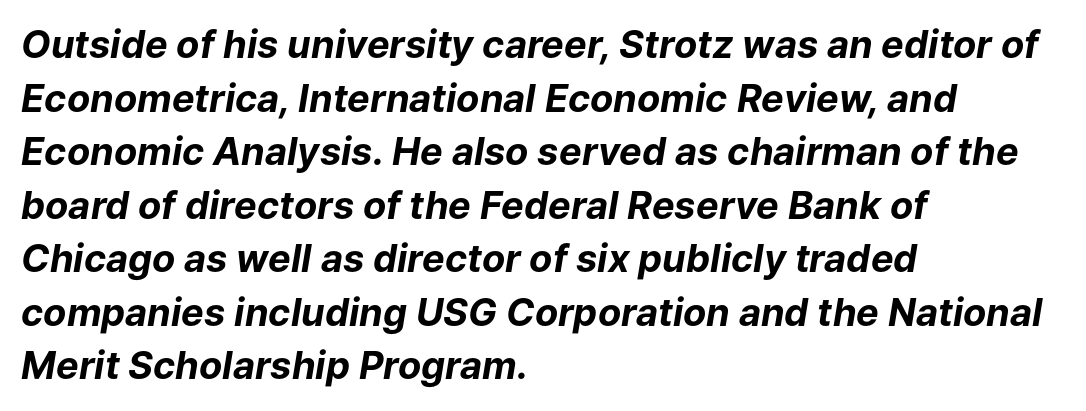
Visually the block forms a straight wall on the left and a jagged coastline on the right. Observe the ordinary spacing: letters are neighbours, not strangers. This block has exactly the height ordinary leading produces. Posture: slanted. No word sits above an underline. Here the designer chose a conventional face with non-uniform glyph widths.
